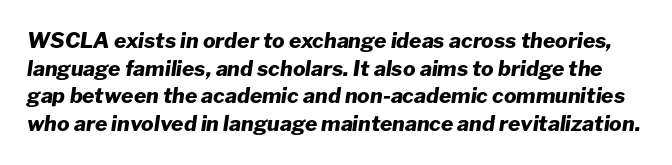
{"italic": "yes", "lean": "right", "slant_degrees": 8, "bold": "yes", "underline": "no", "line_spacing": "normal", "line_spacing_ratio": 1.32, "letter_spacing": "normal", "letter_spacing_em": 0.0, "glyph_px": 21}
